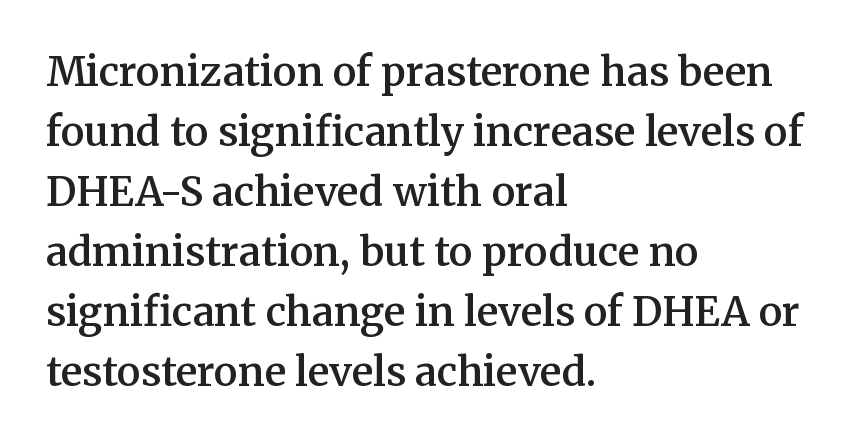
Q: Is the text bold? A: Semi-bold.
Q: Is the text italic (slanted)? A: No, it is upright.
Q: Is the typeface a serif or a sans-serif typeface? A: Serif.
Q: Is the text underlined? A: No.
Q: How is the paragraph aligned? A: Left-aligned.
Q: Is the spacing between letters normal or unusually wide? A: Normal.
Q: Is the spacing between lines tight, normal or loose? A: Normal.
Q: Width (condensed, normal, or wide)? A: Normal.
Q: Stroke contrast? A: Medium.
Q: x-height? A: Medium.
Q: Monospaced? A: No.
